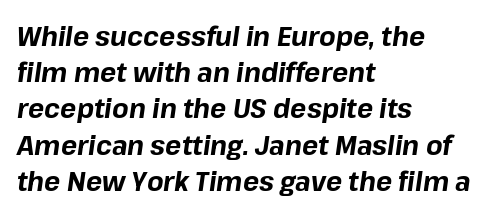
Horizontally, the lines are justified to the leading edge only. If you drew a line through each stem, it would be angled. This rendering leaves character spacing at its baseline value. This rendering features lettering with no underline. Baseline-to-baseline distance is the conventional proportion of letter height.
